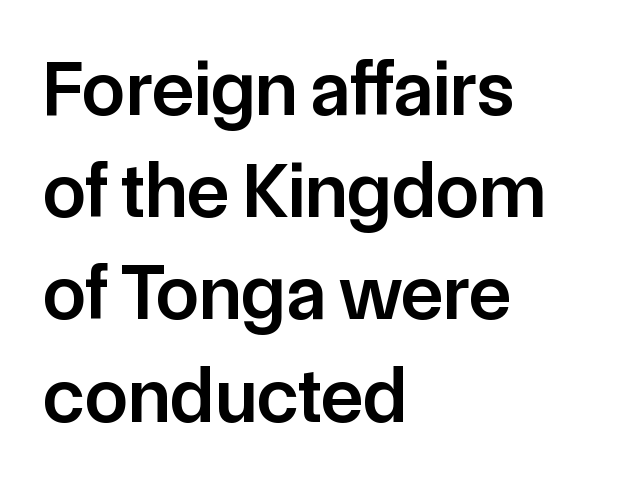
Q: Is the text bold? A: Semi-bold.
Q: Is the text italic (slanted)? A: No, it is upright.
Q: Is the typeface a serif or a sans-serif typeface? A: Sans-serif.
Q: Is the text underlined? A: No.
Q: How is the paragraph aligned? A: Left-aligned.
Q: Is the spacing between letters normal or unusually wide? A: Normal.
Q: Is the spacing between lines tight, normal or loose? A: Normal.
Q: Width (condensed, normal, or wide)? A: Normal.
Q: Stroke contrast? A: Low.
Q: x-height? A: Medium.
Q: Monospaced? A: No.
